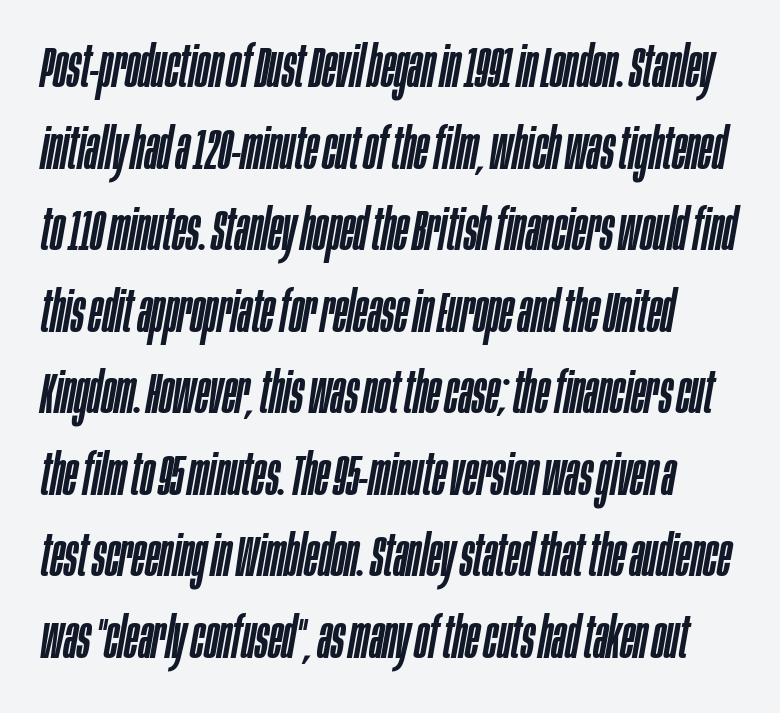
Observe the lean: these are italic letterforms. The tracking reads as untouched default to a designer's eye. This block has exactly the height ordinary leading produces. Think of a printed novel: that variable character pitch is what you see here.
